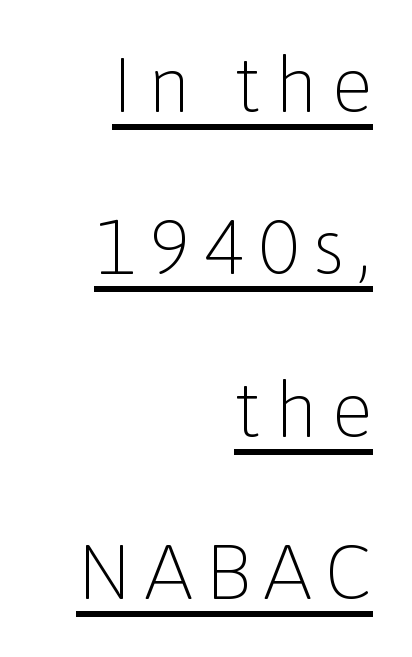
{"serif": "no", "italic": "no", "bold": "no", "weight": "light", "width": "normal", "stroke_contrast": "low", "x_height": "medium", "monospaced": "no", "underline": "yes", "align": "right", "line_spacing": "loose", "line_spacing_ratio": 2.11, "glyph_px": 77}
